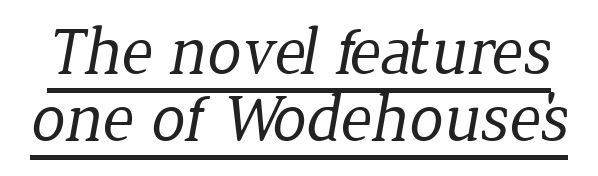
{"serif": "yes", "bold": "no", "weight": "regular", "width": "normal", "stroke_contrast": "low", "x_height": "medium", "monospaced": "no", "underline": "yes", "line_spacing": "tight", "line_spacing_ratio": 0.98, "letter_spacing": "normal", "letter_spacing_em": 0.0, "glyph_px": 68}
